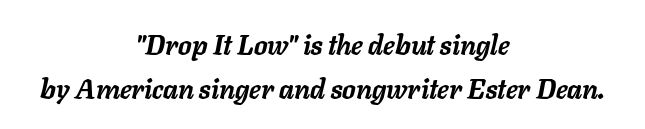
The image shows 27 px bold type, italic (leaning right); set centered, normal line spacing (1.63x), normal letter spacing, not underlined.
